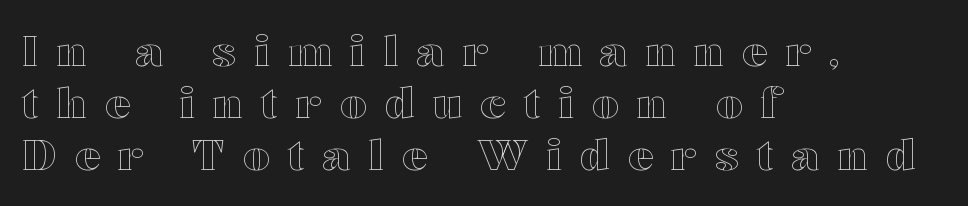
Q: Is the text italic (slanted)? A: No, it is upright.
Q: Is the text underlined? A: No.
Q: How is the paragraph aligned? A: Left-aligned.
Q: Is the spacing between letters normal or unusually wide? A: Unusually wide.
Q: Width (condensed, normal, or wide)? A: Wide.
Q: x-height? A: Medium.
Q: Monospaced? A: No.
